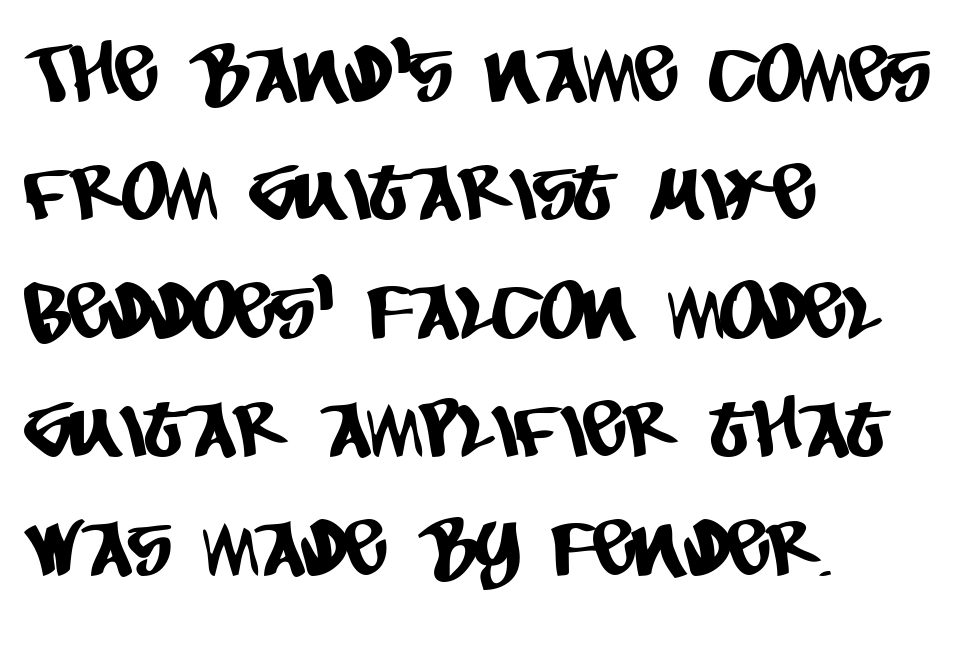
{"serif": "no", "width": "condensed", "stroke_contrast": "low", "x_height": "large", "monospaced": "no", "underline": "no", "align": "left", "line_spacing": "normal", "line_spacing_ratio": 1.5, "letter_spacing": "normal", "letter_spacing_em": 0.0, "glyph_px": 79}
